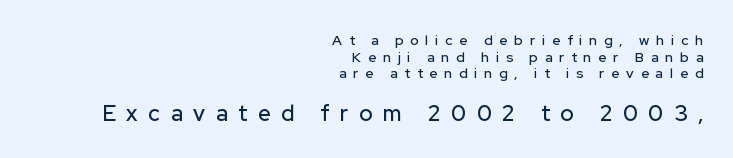
{"italic": "no", "underline": "no", "align": "right", "line_spacing_ratio": 1.19, "letter_spacing": "wide", "letter_spacing_em": 0.49, "larger_block": "second", "size_ratio": 1.57, "glyph_px": 22}
